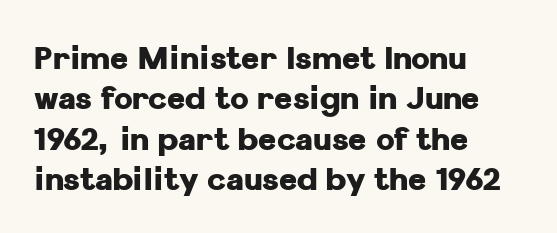
The image shows 31 px heavy sans-serif type, upright; set left-aligned, normal line spacing (1.3x), normal letter spacing, not underlined; low stroke contrast and a medium x-height.
